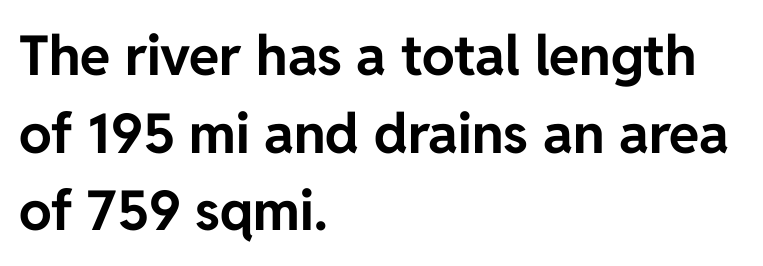
A typesetter would call this zero additional tracking. Nobody drew a line under any word here. Bold? Absolutely — the strokes are thick and heavy. Do the characters align in a grid? No, the font is proportional. Typographically, this falls in the sans-serif category.
